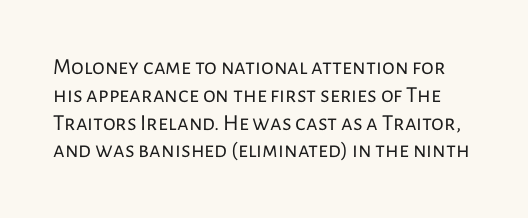
{"italic": "no", "bold": "no", "underline": "no", "line_spacing_ratio": 1.21, "letter_spacing": "normal", "letter_spacing_em": 0.0, "glyph_px": 23}
